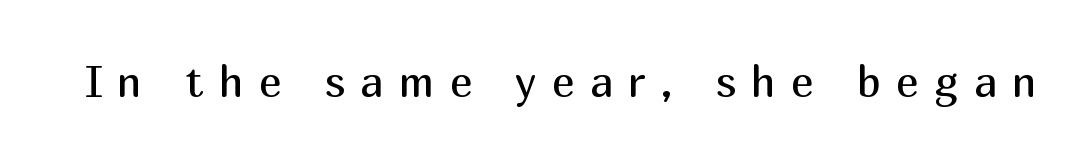
{"serif": "no", "italic": "no", "bold": "no", "weight": "regular", "width": "normal", "stroke_contrast": "medium", "x_height": "medium", "monospaced": "no", "underline": "no", "letter_spacing": "wide", "letter_spacing_em": 0.35, "glyph_px": 43}
